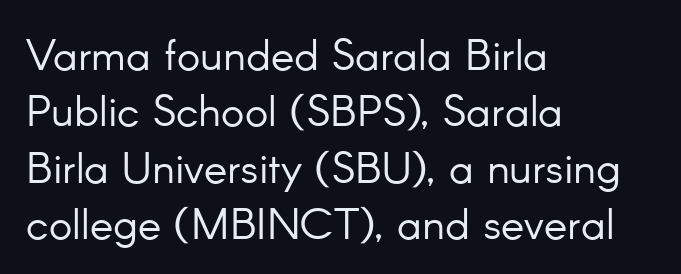
{"serif": "no", "italic": "no", "bold": "no", "weight": "light", "width": "normal", "stroke_contrast": "low", "x_height": "small", "monospaced": "no", "underline": "no", "align": "left", "line_spacing": "normal", "line_spacing_ratio": 1.28, "letter_spacing": "normal", "letter_spacing_em": 0.0, "glyph_px": 44}
